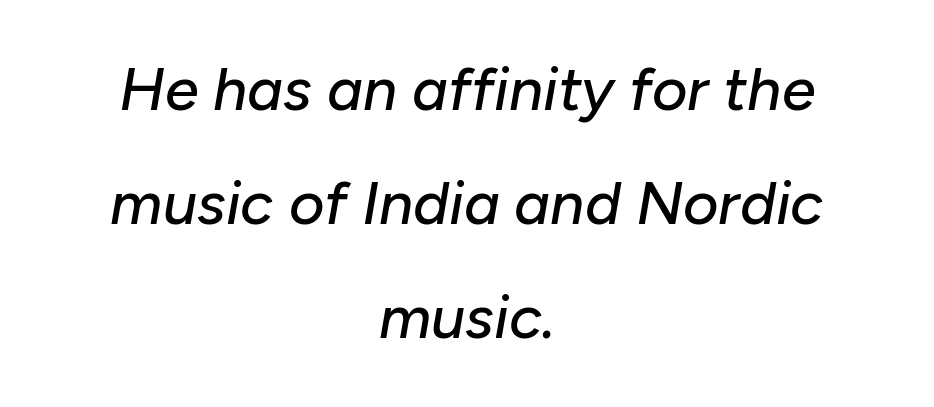
Q: Is the text italic (slanted)? A: Yes, it leans right by about 10 degrees.
Q: Is the text underlined? A: No.
Q: How is the paragraph aligned? A: Centered.
Q: Is the spacing between letters normal or unusually wide? A: Normal.
Q: Width (condensed, normal, or wide)? A: Normal.
Q: Stroke contrast? A: Low.
Q: x-height? A: Medium.
Q: Monospaced? A: No.
